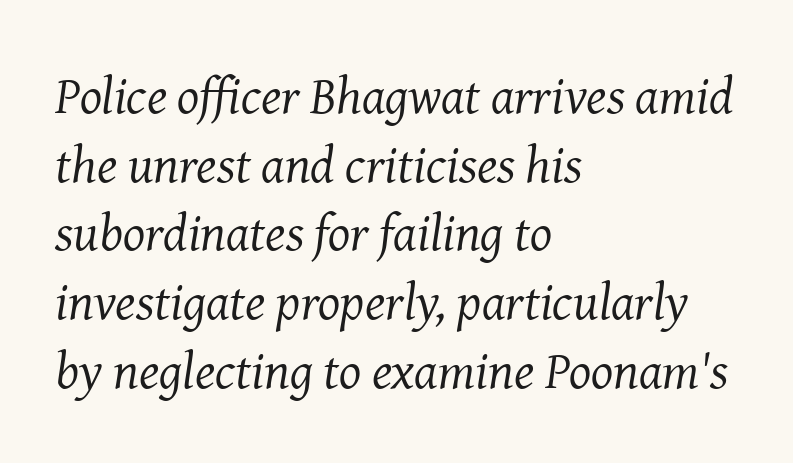
{"serif": "yes", "italic": "yes", "lean": "right", "slant_degrees": 8, "bold": "no", "weight": "regular", "width": "normal", "stroke_contrast": "medium", "x_height": "medium", "monospaced": "no", "underline": "no", "align": "left", "line_spacing": "normal", "line_spacing_ratio": 1.32, "letter_spacing": "normal", "letter_spacing_em": 0.0, "glyph_px": 52}
